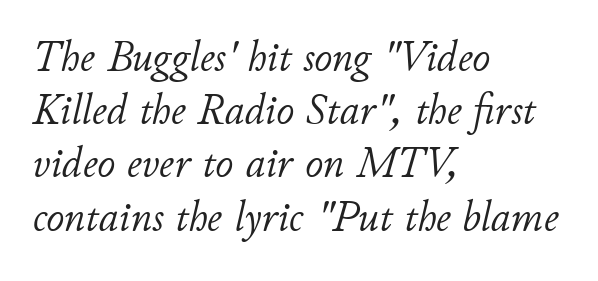
Q: Is the text bold? A: No.
Q: Is the text italic (slanted)? A: Yes, it leans right by about 11 degrees.
Q: Is the text underlined? A: No.
Q: How is the paragraph aligned? A: Left-aligned.
Q: Is the spacing between letters normal or unusually wide? A: Normal.
Q: Width (condensed, normal, or wide)? A: Normal.
Q: Stroke contrast? A: Low.
Q: x-height? A: Small.
Q: Monospaced? A: No.
